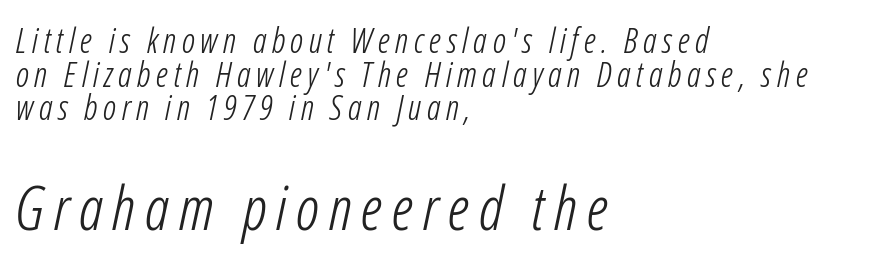
Q: Is the text bold? A: No.
Q: Is the text italic (slanted)? A: Yes, it leans right by about 12 degrees.
Q: Is the text underlined? A: No.
Q: How is the paragraph aligned? A: Left-aligned.
Q: Is the spacing between lines tight, normal or loose? A: Tight.
Q: Which block of text is set in a larger size, the first (top) or the second (bottom)? A: The second (bottom) one.
Q: Width (condensed, normal, or wide)? A: Condensed.
Q: Stroke contrast? A: Low.
Q: x-height? A: Medium.
Q: Monospaced? A: No.
